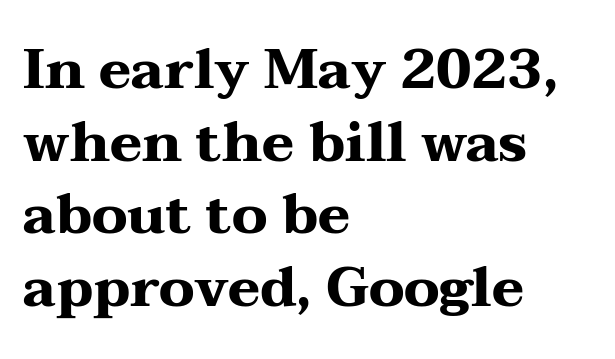
The image shows 55 px heavy, wide serif type, upright; set left-aligned, normal line spacing (1.32x), normal letter spacing, not underlined; medium stroke contrast and a medium x-height.
